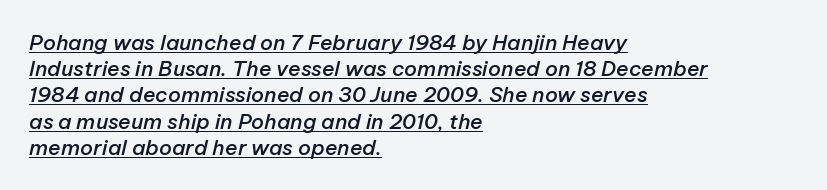
Q: Is the text bold? A: Semi-bold.
Q: Is the text italic (slanted)? A: Yes, it leans right by about 12 degrees.
Q: Is the text underlined? A: Yes.
Q: How is the paragraph aligned? A: Left-aligned.
Q: Is the spacing between letters normal or unusually wide? A: Normal.
Q: Is the spacing between lines tight, normal or loose? A: Normal.
